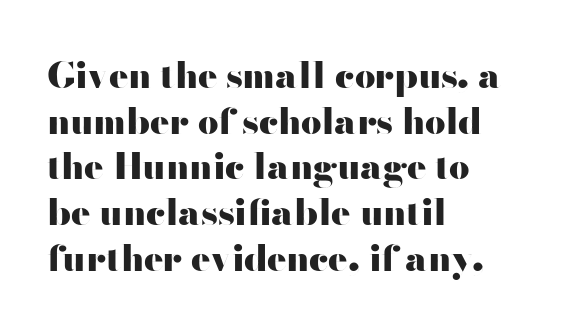
The image shows 36 px heavy, wide type, upright; set left-aligned, normal line spacing (1.27x), normal letter spacing, not underlined; high stroke contrast and a small x-height.
